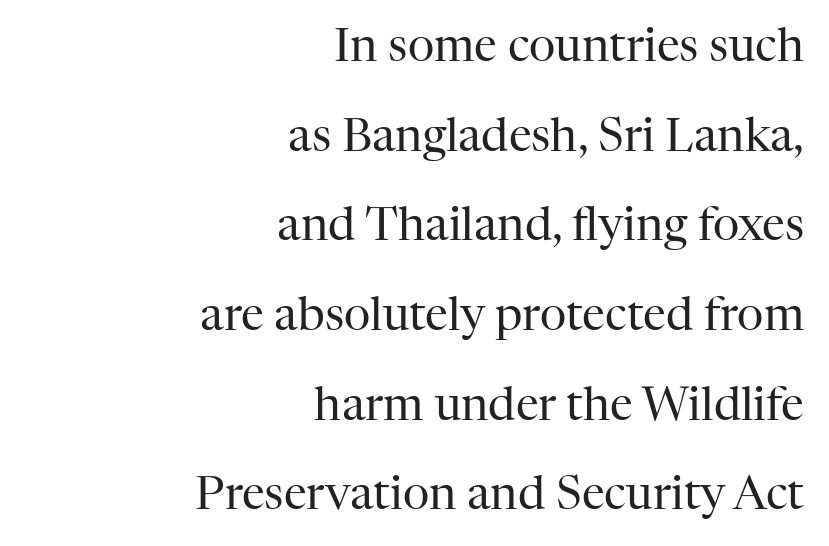
The image shows 46 px regular-weight serif type, upright; set right-aligned, loose line spacing (1.95x), normal letter spacing, not underlined; high stroke contrast and a medium x-height.
